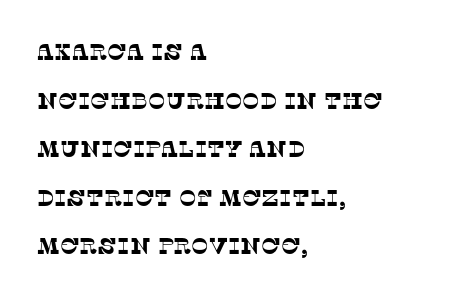
{"underline": "no", "align": "left", "line_spacing": "loose", "line_spacing_ratio": 2.11, "letter_spacing": "normal", "letter_spacing_em": 0.0, "glyph_px": 23}
